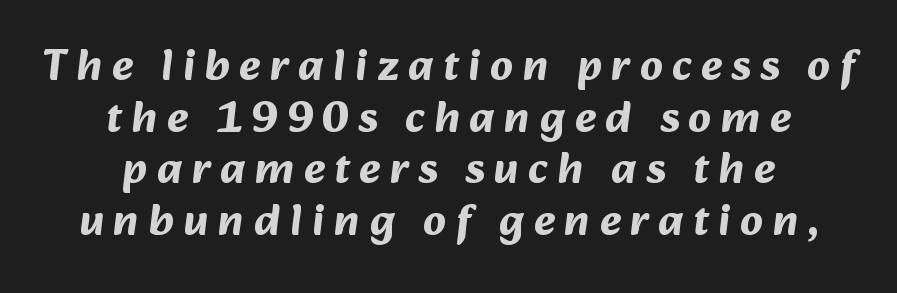
Q: Is the text bold? A: Yes.
Q: Is the typeface a serif or a sans-serif typeface? A: Sans-serif.
Q: Is the text underlined? A: No.
Q: How is the paragraph aligned? A: Centered.
Q: Is the spacing between letters normal or unusually wide? A: Unusually wide.
Q: Is the spacing between lines tight, normal or loose? A: Tight.
Q: Width (condensed, normal, or wide)? A: Normal.
Q: Stroke contrast? A: Medium.
Q: x-height? A: Medium.
Q: Monospaced? A: No.
